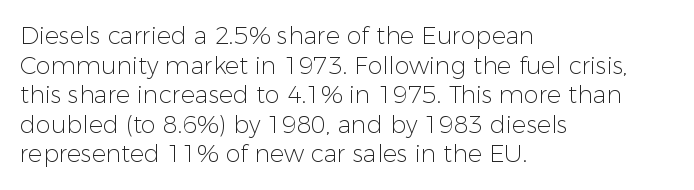
Q: Is the text bold? A: No.
Q: Is the text italic (slanted)? A: No, it is upright.
Q: Is the text underlined? A: No.
Q: How is the paragraph aligned? A: Left-aligned.
Q: Is the spacing between letters normal or unusually wide? A: Normal.
